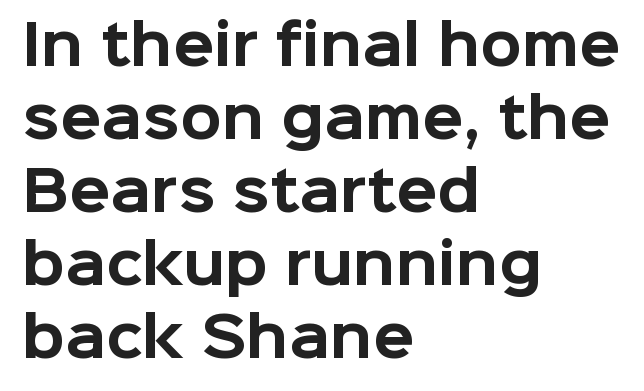
Q: Is the text bold? A: Yes.
Q: Is the text italic (slanted)? A: No, it is upright.
Q: Is the typeface a serif or a sans-serif typeface? A: Sans-serif.
Q: Is the text underlined? A: No.
Q: How is the paragraph aligned? A: Left-aligned.
Q: Is the spacing between letters normal or unusually wide? A: Normal.
Q: Is the spacing between lines tight, normal or loose? A: Normal.
Q: Width (condensed, normal, or wide)? A: Normal.
Q: Stroke contrast? A: Low.
Q: x-height? A: Medium.
Q: Monospaced? A: No.
